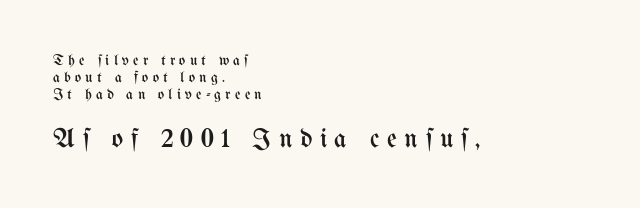
Q: Is the text bold? A: No.
Q: Is the text italic (slanted)? A: No, it is upright.
Q: Is the text underlined? A: No.
Q: How is the paragraph aligned? A: Left-aligned.
Q: Is the spacing between letters normal or unusually wide? A: Unusually wide.
Q: Is the spacing between lines tight, normal or loose? A: Tight.
Q: Which block of text is set in a larger size, the first (top) or the second (bottom)? A: The second (bottom) one.
